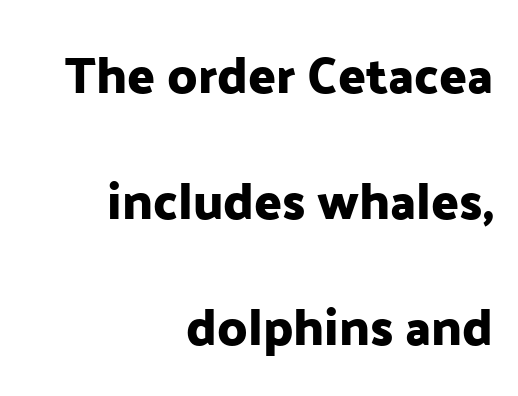
{"serif": "no", "italic": "no", "width": "normal", "stroke_contrast": "low", "x_height": "medium", "monospaced": "no", "underline": "no", "align": "right", "line_spacing": "loose", "line_spacing_ratio": 2.47, "letter_spacing": "normal", "letter_spacing_em": 0.0, "glyph_px": 51}
